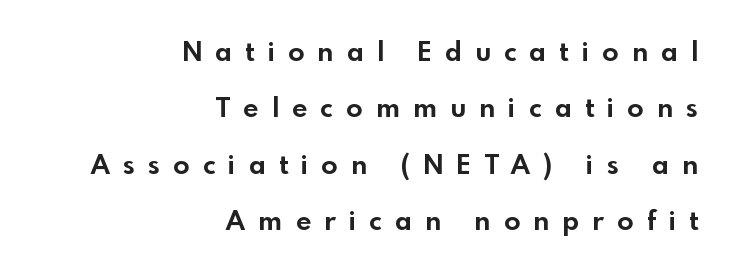
{"italic": "no", "bold": "yes", "underline": "no", "align": "right", "line_spacing": "loose", "line_spacing_ratio": 2.09, "letter_spacing": "wide", "letter_spacing_em": 0.49, "glyph_px": 27}
